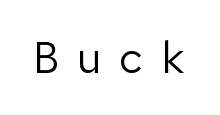
Q: Is the text bold? A: No.
Q: Is the text italic (slanted)? A: No, it is upright.
Q: Is the typeface a serif or a sans-serif typeface? A: Sans-serif.
Q: Is the text underlined? A: No.
Q: Is the spacing between letters normal or unusually wide? A: Unusually wide.
Q: Width (condensed, normal, or wide)? A: Normal.
Q: Stroke contrast? A: Low.
Q: x-height? A: Medium.
